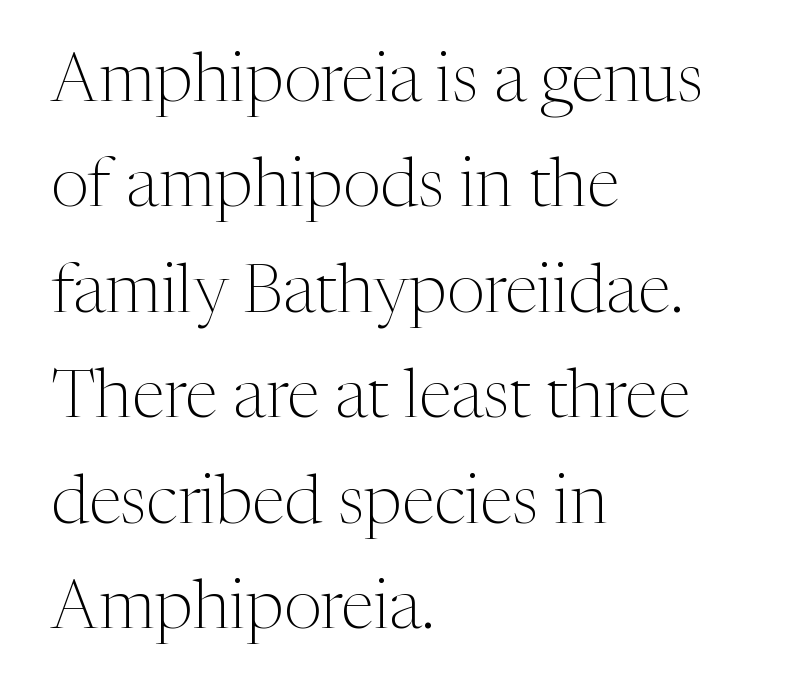
The image shows 68 px light serif type, upright; set left-aligned, normal line spacing (1.55x), normal letter spacing, not underlined; medium stroke contrast and a medium x-height.
